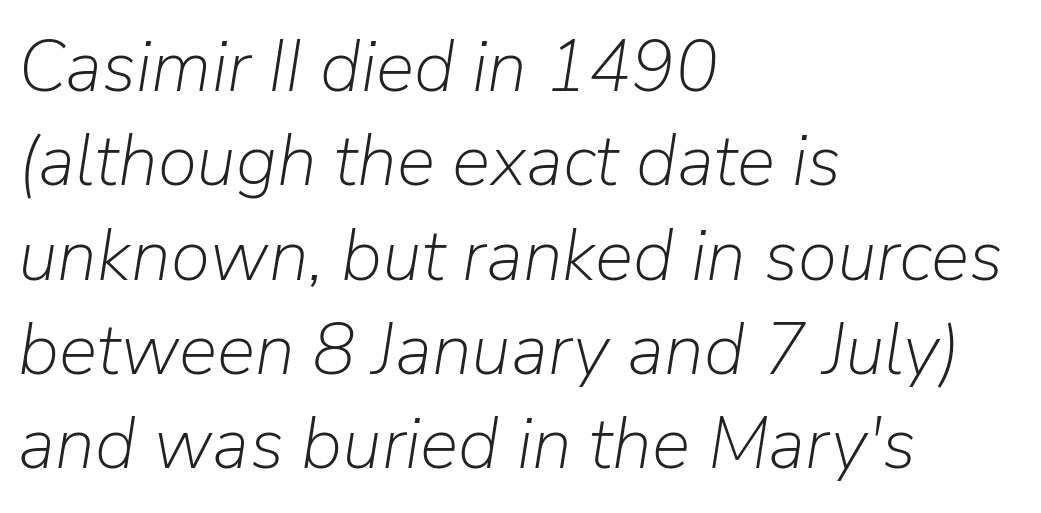
{"italic": "yes", "lean": "right", "slant_degrees": 9, "bold": "no", "weight": "light", "width": "normal", "stroke_contrast": "low", "x_height": "medium", "monospaced": "no", "underline": "no", "align": "left", "line_spacing": "normal", "line_spacing_ratio": 1.31, "letter_spacing": "normal", "letter_spacing_em": 0.0, "glyph_px": 72}
